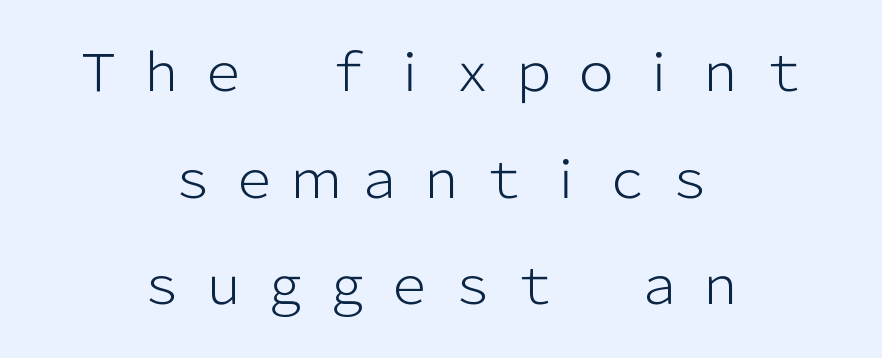
{"serif": "no", "italic": "no", "bold": "no", "weight": "light", "width": "normal", "stroke_contrast": "low", "x_height": "medium", "monospaced": "no", "underline": "no", "align": "center", "line_spacing": "loose", "line_spacing_ratio": 2.09, "letter_spacing": "wide", "letter_spacing_em": 0.22, "glyph_px": 51}
